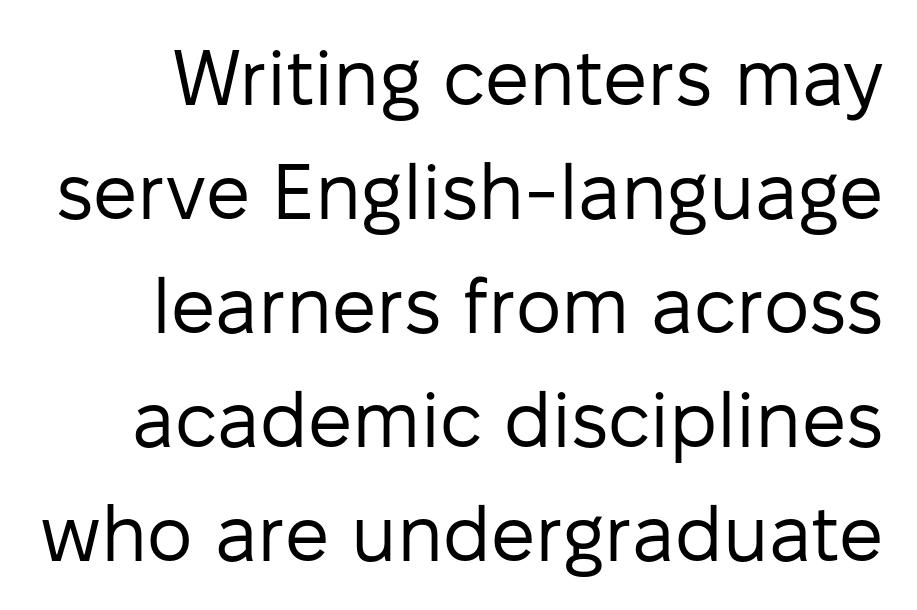
Is this a sans? Yes — the strokes have no serifs. Normally led — the rows are evenly, conventionally spaced. These lines are rendered in a variable-pitch font. Letters rest on an invisible, unmarked baseline.
